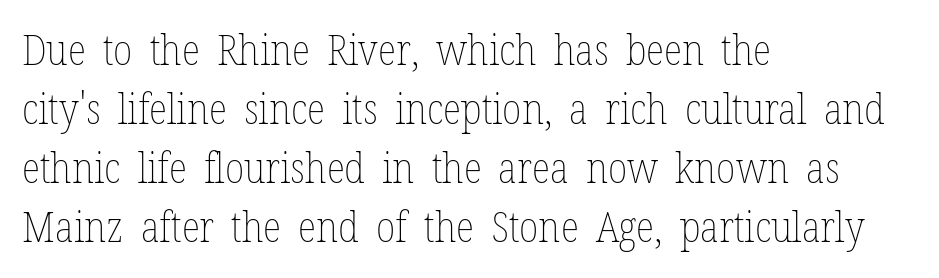
Q: Is the text bold? A: No.
Q: Is the text italic (slanted)? A: No, it is upright.
Q: Is the text underlined? A: No.
Q: How is the paragraph aligned? A: Left-aligned.
Q: Is the spacing between letters normal or unusually wide? A: Normal.
Q: Is the spacing between lines tight, normal or loose? A: Normal.
Q: Width (condensed, normal, or wide)? A: Condensed.
Q: Stroke contrast? A: Low.
Q: x-height? A: Medium.
Q: Monospaced? A: No.
